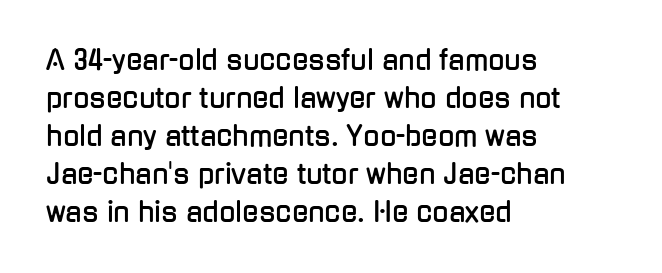
{"italic": "no", "underline": "no", "align": "left", "line_spacing": "normal", "line_spacing_ratio": 1.41, "letter_spacing": "normal", "letter_spacing_em": 0.0, "glyph_px": 27}
